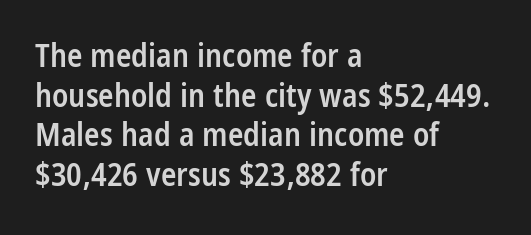
{"serif": "no", "italic": "no", "bold": "semi", "weight": "semibold", "width": "condensed", "stroke_contrast": "low", "x_height": "large", "monospaced": "no", "underline": "no", "align": "left", "line_spacing_ratio": 1.24, "letter_spacing": "normal", "letter_spacing_em": 0.0, "glyph_px": 32}
